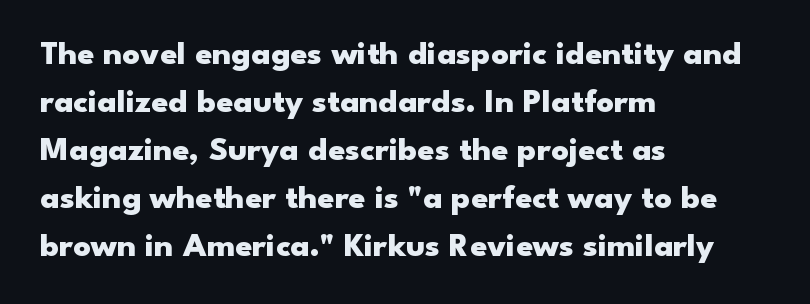
The image shows 34 px heavy, wide sans-serif type, upright; set left-aligned, normal line spacing (1.41x), normal letter spacing, not underlined; low stroke contrast and a small x-height.
